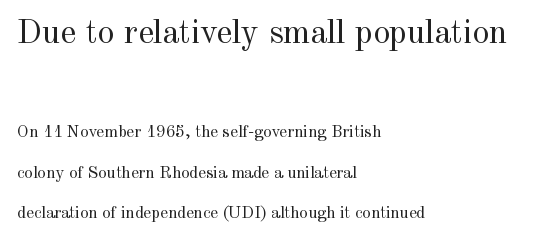
The image shows 34 px regular-weight serif type, upright; set left-aligned, loose line spacing (2.36x), normal letter spacing, not underlined; the first (top) block is 2.0x larger; a small x-height.
